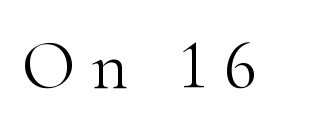
{"serif": "yes", "italic": "no", "bold": "no", "weight": "light", "width": "normal", "stroke_contrast": "high", "x_height": "small", "monospaced": "no", "underline": "no", "letter_spacing": "wide", "letter_spacing_em": 0.24, "glyph_px": 70}
